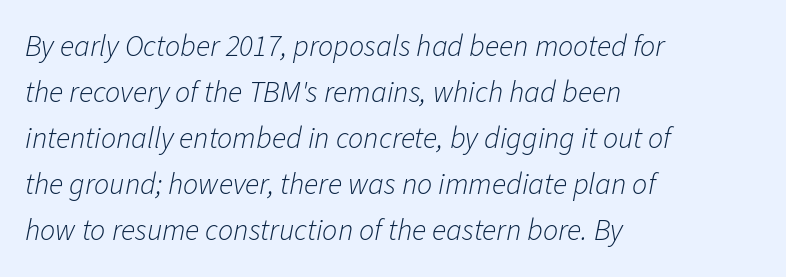
{"italic": "yes", "lean": "right", "slant_degrees": 11, "bold": "no", "weight": "light", "width": "normal", "stroke_contrast": "low", "x_height": "medium", "monospaced": "no", "underline": "no", "align": "left", "line_spacing": "normal", "line_spacing_ratio": 1.53, "letter_spacing": "normal", "letter_spacing_em": 0.0, "glyph_px": 30}
